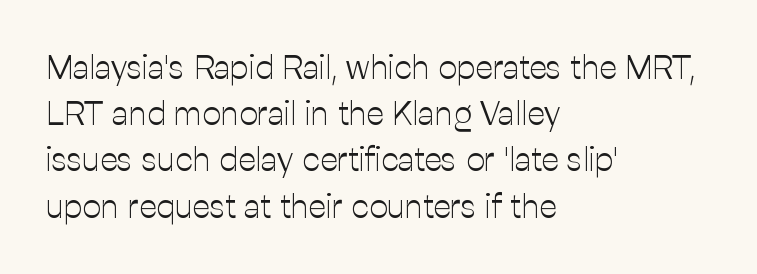
{"serif": "no", "italic": "no", "bold": "no", "weight": "light", "width": "normal", "stroke_contrast": "low", "x_height": "medium", "monospaced": "no", "underline": "no", "align": "left", "line_spacing": "normal", "line_spacing_ratio": 1.4, "letter_spacing": "normal", "letter_spacing_em": 0.0, "glyph_px": 33}
